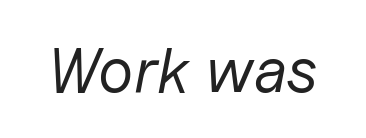
The image shows 63 px regular-weight type, italic (leaning right); set normal letter spacing, not underlined; low stroke contrast and a medium x-height.
